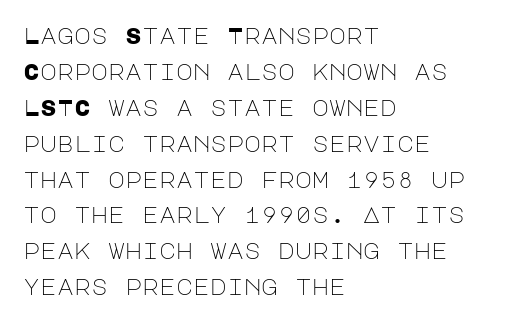
Q: Is the text bold? A: No.
Q: Is the text italic (slanted)? A: No, it is upright.
Q: Is the text underlined? A: No.
Q: How is the paragraph aligned? A: Left-aligned.
Q: Is the spacing between letters normal or unusually wide? A: Normal.
Q: Is the spacing between lines tight, normal or loose? A: Normal.
